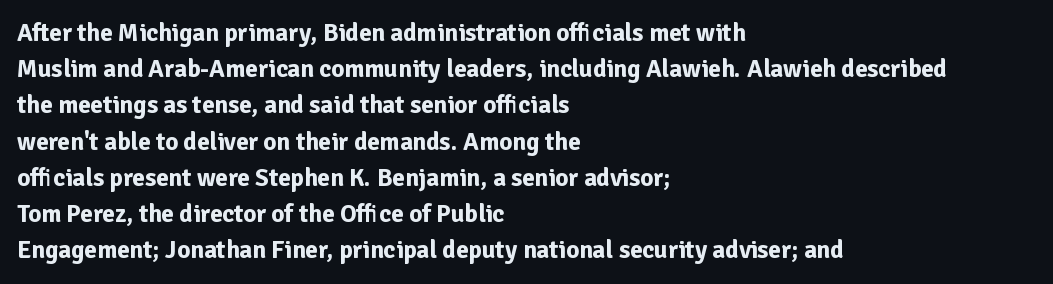
Typesetter's note: full bold, strokes at maximum text heaviness. Rendered with straight, roman letterforms. The line-height multiplier appears to be the usual default. Words appear dense and cohesive because spacing is normal. A student would call this left alignment; a typographer would say flush left, rag right. The baseline area is clear.
